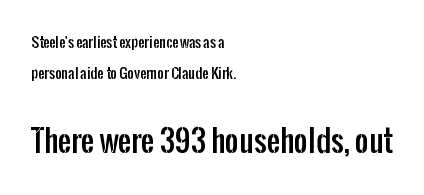
{"serif": "no", "italic": "no", "width": "condensed", "stroke_contrast": "low", "x_height": "medium", "monospaced": "no", "underline": "no", "align": "left", "line_spacing": "loose", "line_spacing_ratio": 2.23, "letter_spacing": "normal", "letter_spacing_em": 0.0, "larger_block": "second", "size_ratio": 2.14, "glyph_px": 30}
